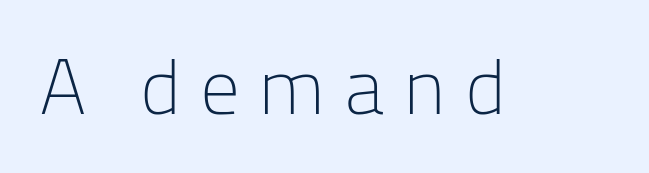
Q: Is the text bold? A: No.
Q: Is the text italic (slanted)? A: No, it is upright.
Q: Is the typeface a serif or a sans-serif typeface? A: Sans-serif.
Q: Is the text underlined? A: No.
Q: Is the spacing between letters normal or unusually wide? A: Unusually wide.
Q: Width (condensed, normal, or wide)? A: Normal.
Q: Stroke contrast? A: Low.
Q: x-height? A: Medium.
Q: Monospaced? A: No.
